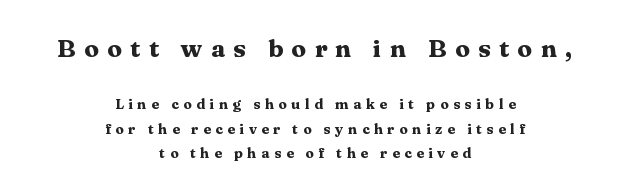
Q: Is the text bold? A: Yes.
Q: Is the text italic (slanted)? A: No, it is upright.
Q: Is the text underlined? A: No.
Q: How is the paragraph aligned? A: Centered.
Q: Is the spacing between letters normal or unusually wide? A: Unusually wide.
Q: Which block of text is set in a larger size, the first (top) or the second (bottom)? A: The first (top) one.
